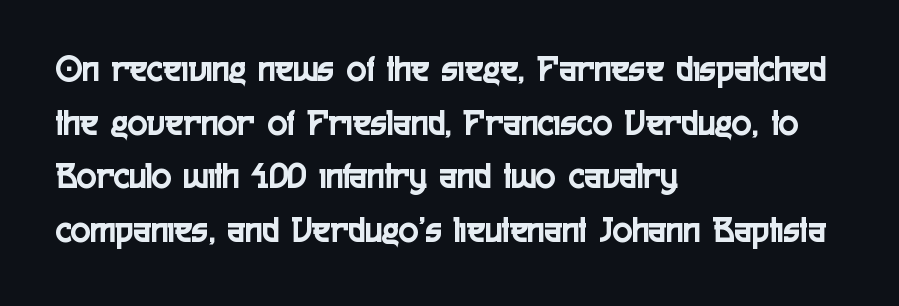
The image shows 37 px condensed sans-serif type, upright; set left-aligned, normal line spacing (1.45x), normal letter spacing, not underlined; a medium x-height.
